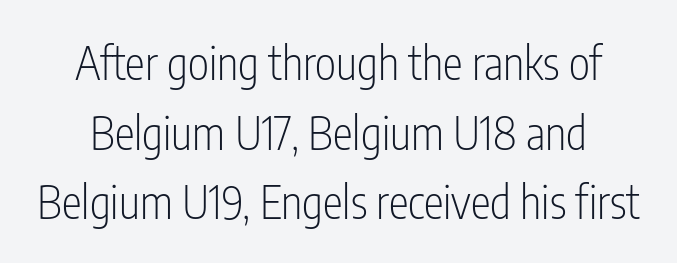
Q: Is the text bold? A: No.
Q: Is the text italic (slanted)? A: No, it is upright.
Q: Is the typeface a serif or a sans-serif typeface? A: Sans-serif.
Q: Is the text underlined? A: No.
Q: Is the spacing between letters normal or unusually wide? A: Normal.
Q: Is the spacing between lines tight, normal or loose? A: Normal.
Q: Width (condensed, normal, or wide)? A: Condensed.
Q: Stroke contrast? A: Low.
Q: x-height? A: Medium.
Q: Monospaced? A: No.
